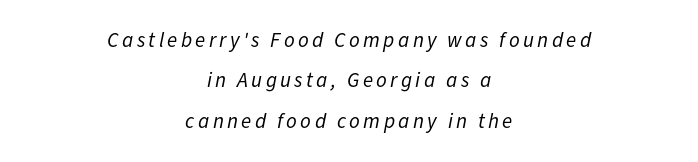
{"italic": "yes", "lean": "right", "slant_degrees": 11, "bold": "no", "underline": "no", "align": "center", "line_spacing": "loose", "line_spacing_ratio": 1.92, "glyph_px": 21}
